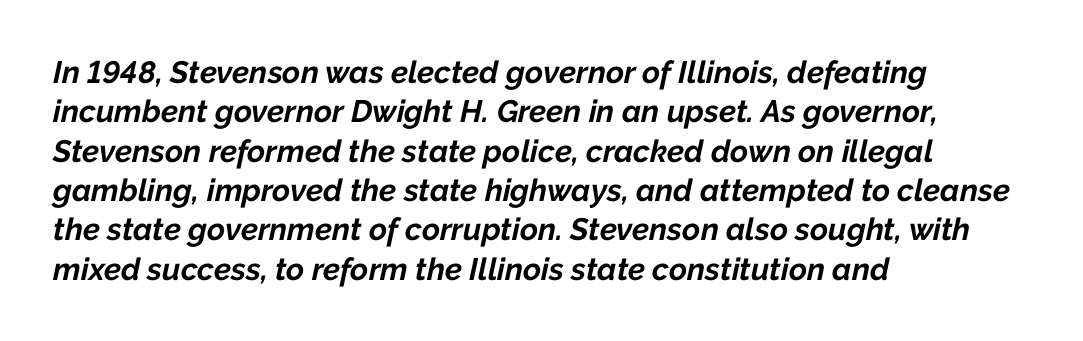
The passage shown has conventional tracking throughout. The typesetting leans heavy: a genuine bold. Looks like regular typesetting: each glyph gets only the width it needs. Characters are canted at an angle relative to the baseline's perpendicular.
